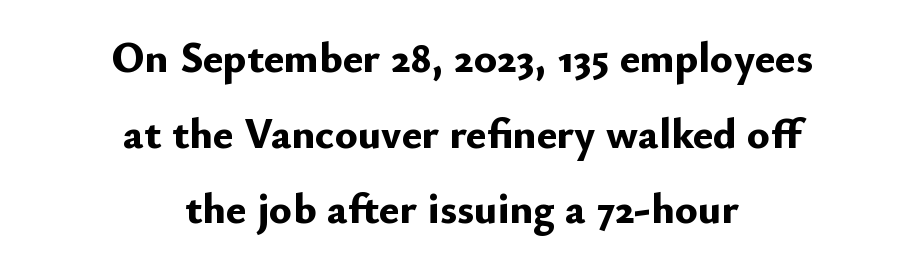
{"serif": "no", "italic": "no", "bold": "yes", "weight": "bold", "width": "normal", "stroke_contrast": "low", "x_height": "small", "monospaced": "no", "underline": "no", "align": "center", "line_spacing_ratio": 1.76, "letter_spacing": "normal", "letter_spacing_em": 0.0, "glyph_px": 43}
